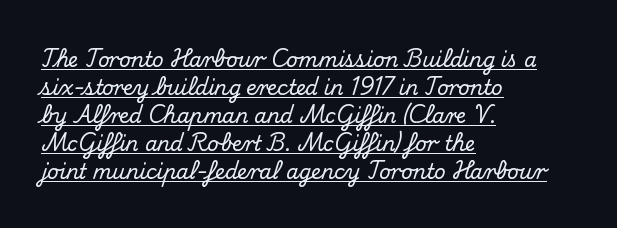
Q: Is the text italic (slanted)? A: Yes.
Q: Is the text underlined? A: Yes.
Q: How is the paragraph aligned? A: Left-aligned.
Q: Is the spacing between letters normal or unusually wide? A: Normal.
Q: Is the spacing between lines tight, normal or loose? A: Normal.
